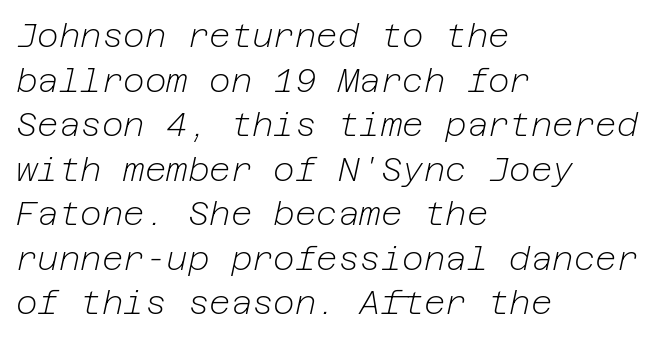
Default kerning and tracking; the words read as compact shapes. Lines of text with bare space underneath. The leading is moderate, giving the passage an even texture. The strokes are not fattened; the text isn't bold. The glyphs look as if they've been sheared to an angle.
